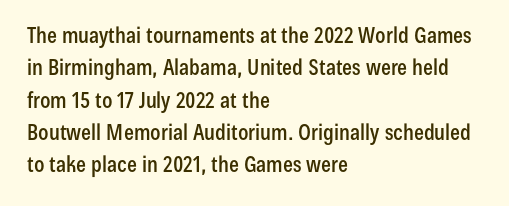
The image shows 22 px text type, upright; set left-aligned, normal line spacing (1.47x), normal letter spacing, not underlined.
